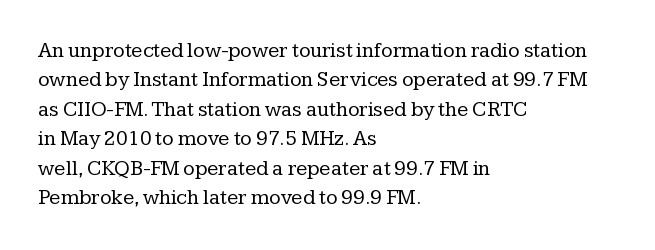
A clean baseline with only descenders dipping below it. If you drew a line through each stem, it would be perfectly vertical. Honestly, the row spacing looks completely unremarkable. Is this a heavy cut? Hardly; it is regular or lighter.
